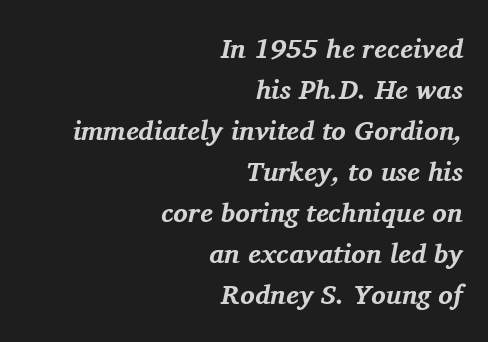
Is the type slanted? Yes — the strokes lean at a clear angle. Tracking here is standard; glyphs follow each other at the usual distance. Underlining? Definitely not there. Notice how thick the strokes are: this is what a full bold looks like. Right-aligned paragraph, ragged on the left.
